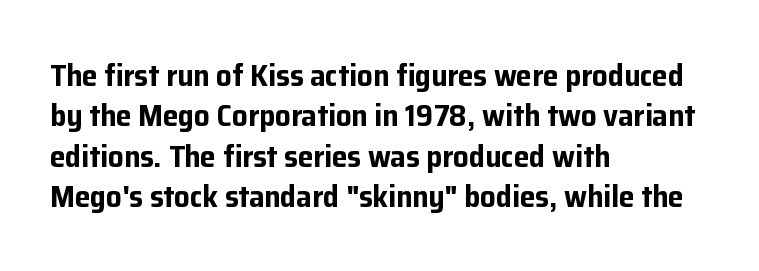
{"serif": "no", "italic": "no", "bold": "yes", "weight": "bold", "width": "normal", "stroke_contrast": "low", "x_height": "medium", "monospaced": "no", "underline": "no", "align": "left", "line_spacing": "normal", "line_spacing_ratio": 1.3, "letter_spacing": "normal", "letter_spacing_em": 0.0, "glyph_px": 31}
